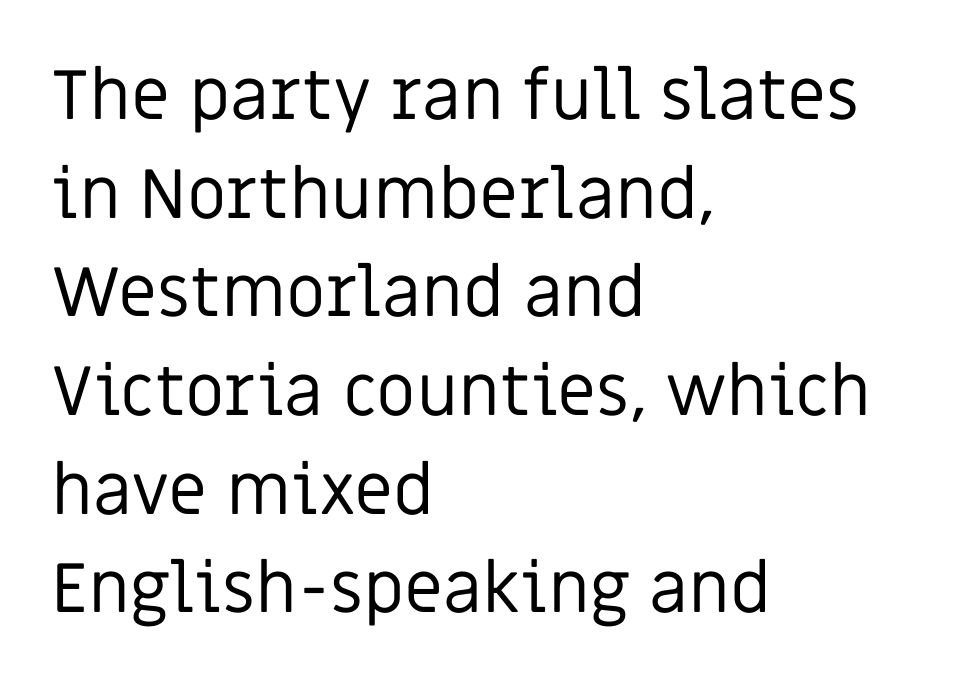
The image shows 70 px regular-weight sans-serif type, upright; set left-aligned, normal line spacing (1.41x), normal letter spacing, not underlined; low stroke contrast and a large x-height.
